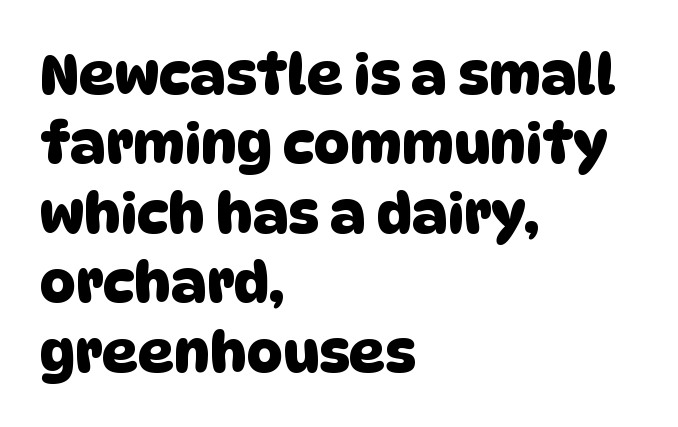
The image shows 56 px sans-serif type; set left-aligned, line spacing 1.24x, normal letter spacing, not underlined; low stroke contrast and a large x-height.
